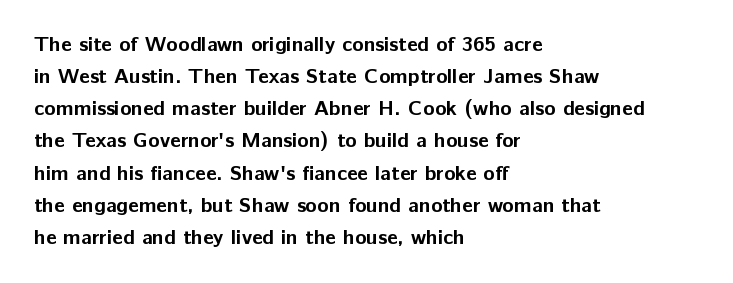
The image shows 21 px bold type, upright; set left-aligned, normal line spacing (1.53x), normal letter spacing, not underlined.
